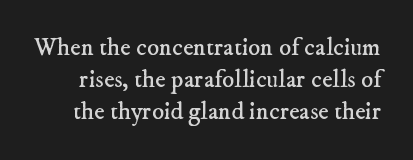
{"bold": "no", "underline": "no", "line_spacing": "normal", "line_spacing_ratio": 1.28, "letter_spacing": "normal", "letter_spacing_em": 0.0, "glyph_px": 25}
